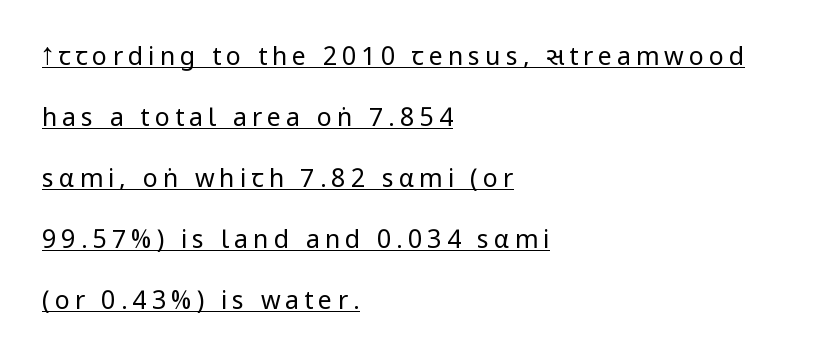
Leftover space on each line is placed entirely after the last word. Every stem runs plumb, perpendicular to the baseline. Airy leading. This rendering widens character spacing well past its baseline value.
